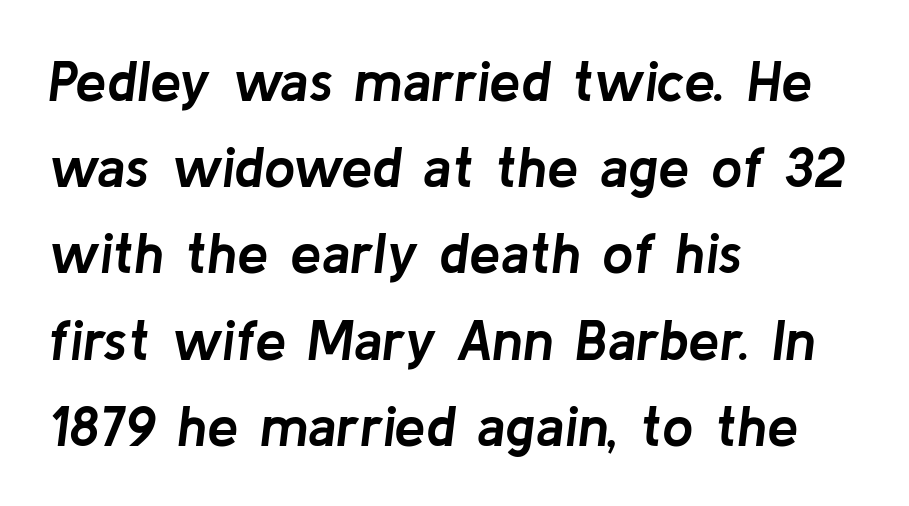
The image shows 56 px semibold type, italic (leaning right); set left-aligned, normal line spacing (1.54x), normal letter spacing, not underlined; low stroke contrast and a medium x-height.
